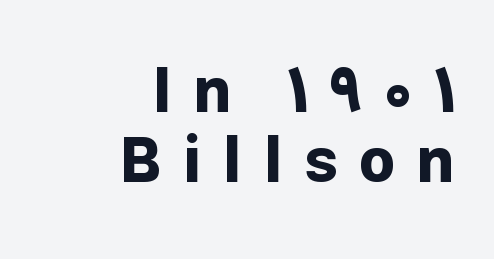
The letters advance in unequal steps, a hallmark of proportional type. The rendering inserts visible extra space after every character. The space between consecutive lines is stingy. Nothing sits at the stroke ends, so this counts as sans-serif.
